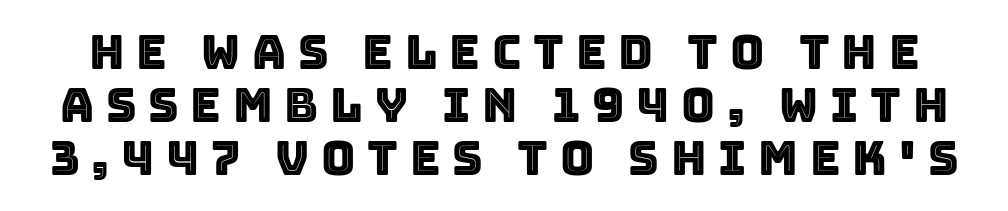
The glyphs are unaccompanied by any horizontal stroke below them. Spacing verdict: proportional, widths tailored to each character. The axis of the letterforms is exactly vertical. The vertical gap from one line to the next is small.
